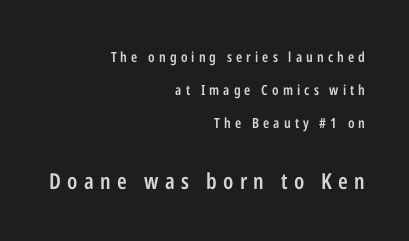
{"italic": "no", "bold": "semi", "underline": "no", "align": "right", "line_spacing": "loose", "line_spacing_ratio": 2.36, "letter_spacing": "wide", "letter_spacing_em": 0.29, "larger_block": "second", "size_ratio": 1.57, "glyph_px": 22}
